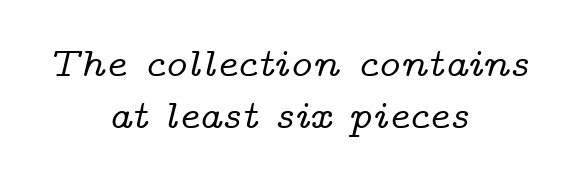
Q: Is the text italic (slanted)? A: Yes, it leans right by about 14 degrees.
Q: Is the typeface a serif or a sans-serif typeface? A: Serif.
Q: Is the text underlined? A: No.
Q: How is the paragraph aligned? A: Centered.
Q: Is the spacing between letters normal or unusually wide? A: Normal.
Q: Is the spacing between lines tight, normal or loose? A: Normal.
Q: Width (condensed, normal, or wide)? A: Wide.
Q: Stroke contrast? A: Low.
Q: x-height? A: Medium.
Q: Monospaced? A: No.
